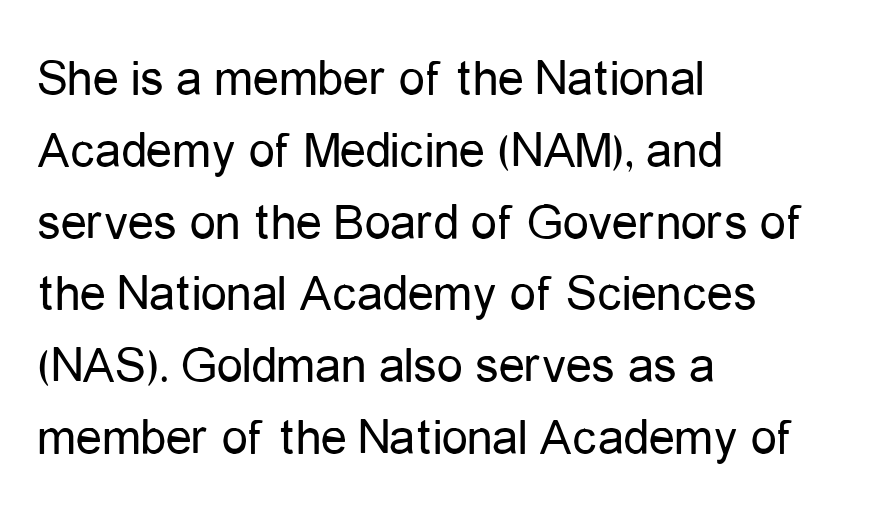
The font is comparable to plain body text, perhaps lighter. Do the characters align in a grid? No, the font is proportional. This sample uses an upright cut, with every glyph sitting square on the baseline. Nobody drew a line under any word here.
